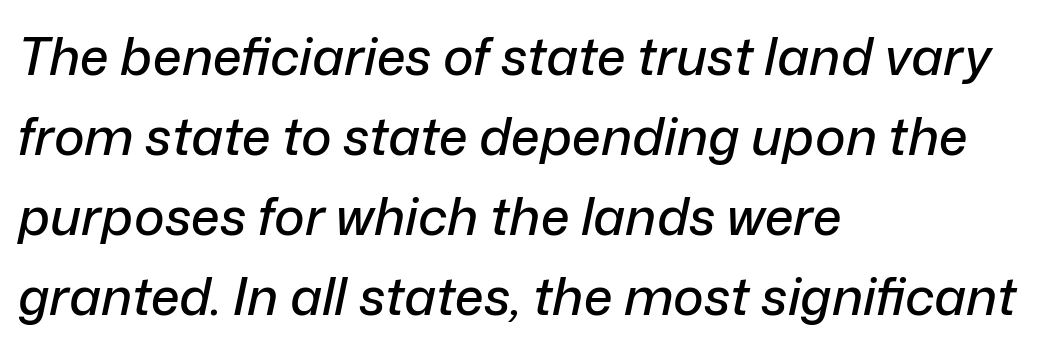
The image shows 52 px text type, italic (leaning right); set left-aligned, normal line spacing (1.54x), normal letter spacing, not underlined; low stroke contrast and a medium x-height.
